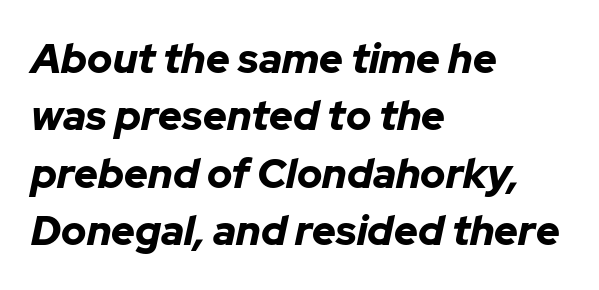
Think of a printed novel: that variable character pitch is what you see here. A clean baseline with only descenders dipping below it. The axis of the letterforms is tilted away from vertical. Leading matches the norm, producing a regular column. Each word holds together tightly as a unit, with standard inter-letter gaps. Typeset ragged right — the left edge is the straight one.
